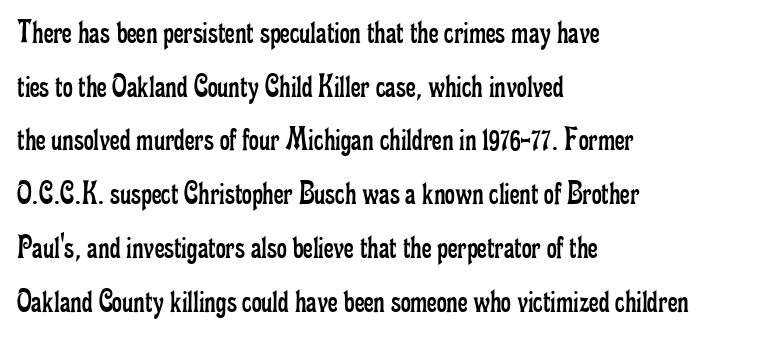
{"serif": "yes", "italic": "no", "bold": "no", "weight": "regular", "width": "condensed", "stroke_contrast": "low", "x_height": "small", "monospaced": "no", "underline": "no", "align": "left", "line_spacing": "normal", "line_spacing_ratio": 1.58, "letter_spacing": "normal", "letter_spacing_em": 0.0, "glyph_px": 34}
